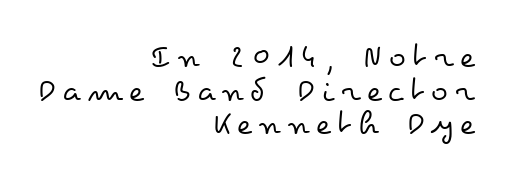
{"italic": "no", "bold": "no", "weight": "regular", "width": "wide", "stroke_contrast": "low", "x_height": "small", "monospaced": "no", "underline": "no", "align": "right", "line_spacing": "tight", "line_spacing_ratio": 0.96, "letter_spacing": "wide", "letter_spacing_em": 0.2, "glyph_px": 35}
